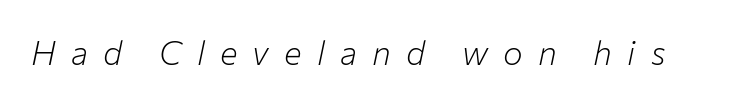
{"italic": "yes", "lean": "right", "slant_degrees": 12, "bold": "no", "weight": "light", "width": "normal", "stroke_contrast": "low", "x_height": "medium", "monospaced": "no", "underline": "no", "letter_spacing": "wide", "letter_spacing_em": 0.46, "glyph_px": 33}
